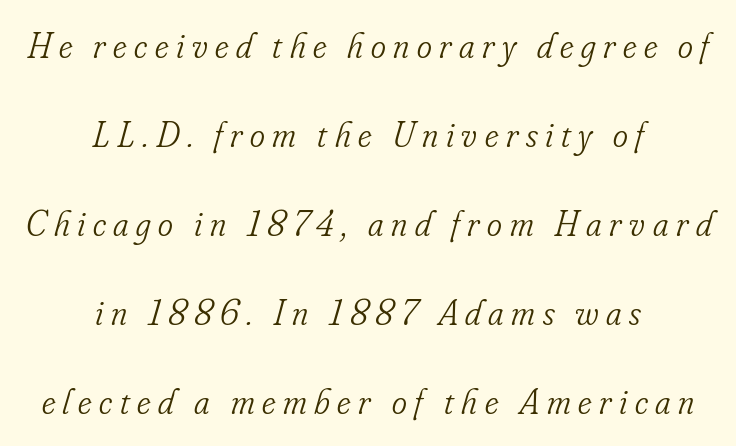
Q: Is the text bold? A: No.
Q: Is the text italic (slanted)? A: Yes, it leans right by about 16 degrees.
Q: Is the typeface a serif or a sans-serif typeface? A: Serif.
Q: Is the text underlined? A: No.
Q: How is the paragraph aligned? A: Centered.
Q: Is the spacing between letters normal or unusually wide? A: Unusually wide.
Q: Is the spacing between lines tight, normal or loose? A: Loose.
Q: Width (condensed, normal, or wide)? A: Condensed.
Q: Stroke contrast? A: Low.
Q: x-height? A: Small.
Q: Monospaced? A: No.
